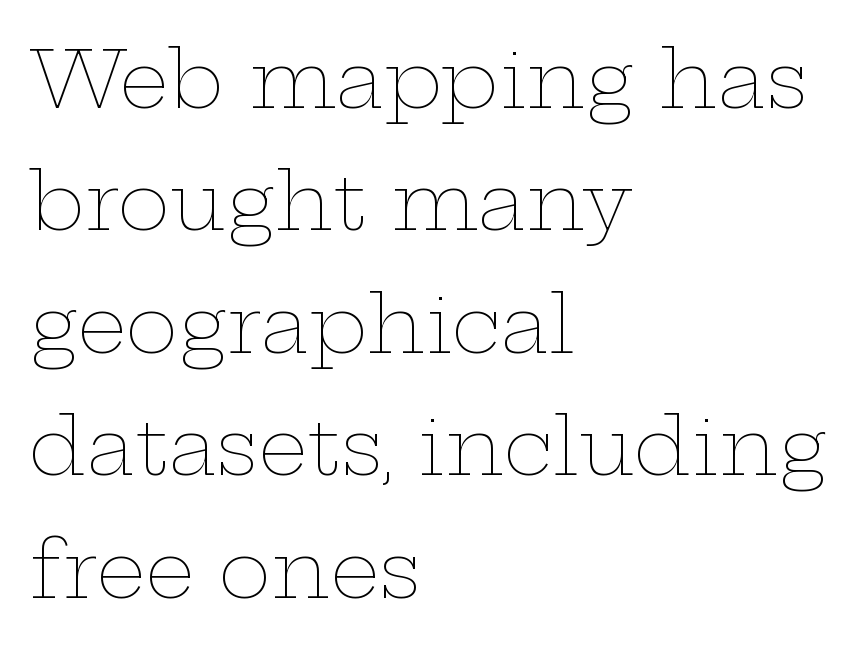
The image shows 79 px thin, wide type, upright; set left-aligned, normal line spacing (1.55x), normal letter spacing, not underlined; low stroke contrast and a medium x-height.
